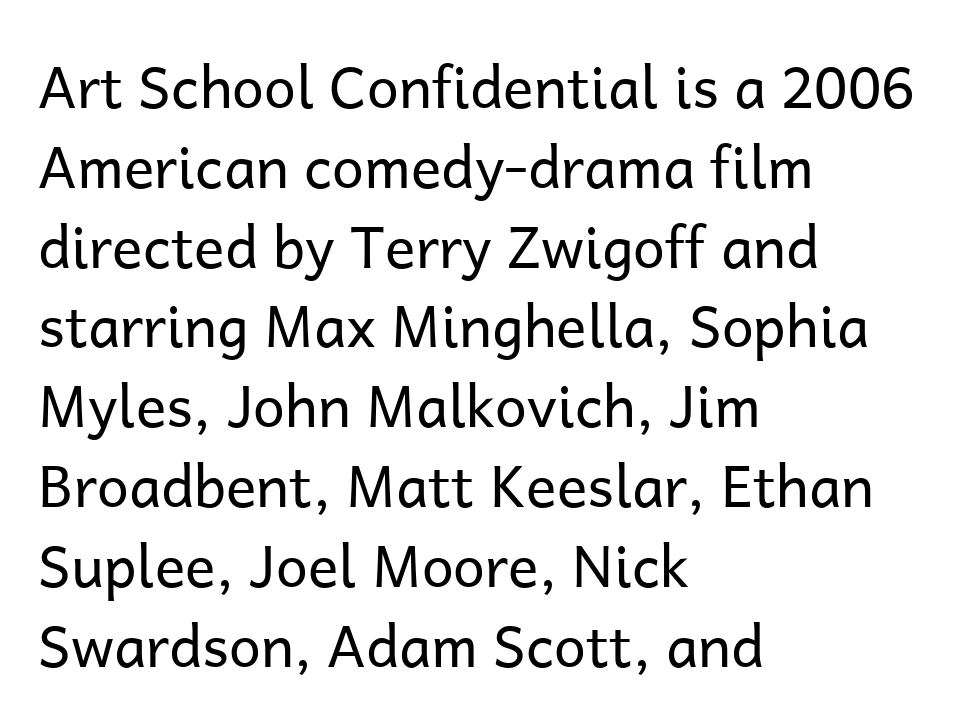
The image shows 57 px regular-weight sans-serif type, upright; set left-aligned, normal line spacing (1.4x), normal letter spacing, not underlined; low stroke contrast and a medium x-height.
